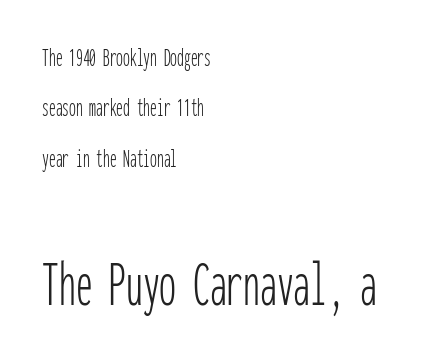
The image shows 67 px thin, condensed sans-serif type, upright, monospaced; set left-aligned, line spacing 1.87x, normal letter spacing, not underlined; the second (bottom) block is 2.48x larger; low stroke contrast and a medium x-height.
